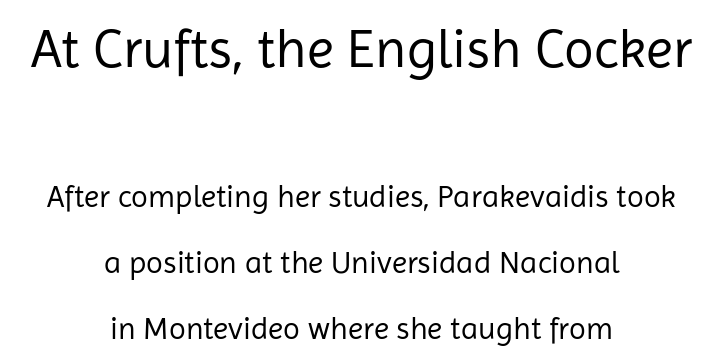
{"serif": "no", "italic": "no", "bold": "no", "weight": "regular", "width": "normal", "stroke_contrast": "low", "x_height": "medium", "monospaced": "no", "underline": "no", "align": "center", "line_spacing": "loose", "line_spacing_ratio": 2.14, "letter_spacing": "normal", "letter_spacing_em": 0.0, "larger_block": "first", "size_ratio": 1.77, "glyph_px": 55}
